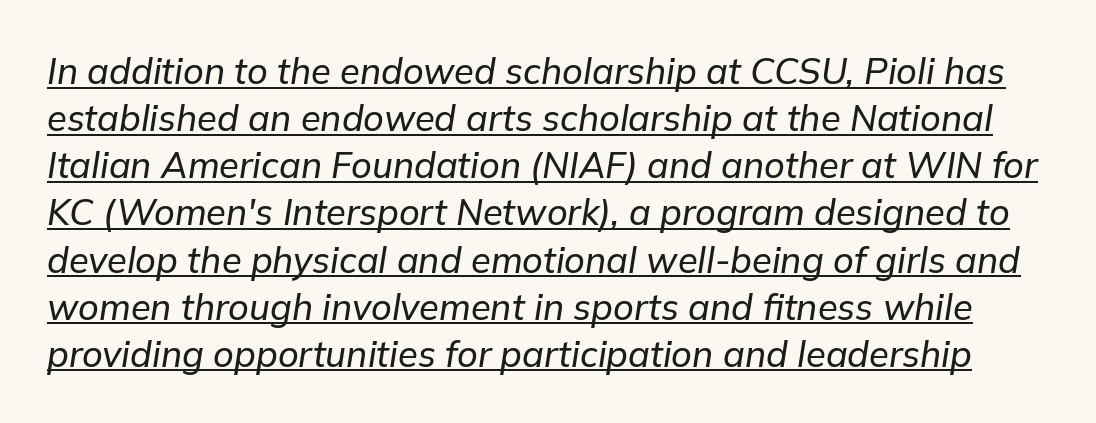
Q: Is the text italic (slanted)? A: Yes, it leans right by about 9 degrees.
Q: Is the text underlined? A: Yes.
Q: Is the spacing between letters normal or unusually wide? A: Normal.
Q: Is the spacing between lines tight, normal or loose? A: Normal.
Q: Width (condensed, normal, or wide)? A: Normal.
Q: Stroke contrast? A: Low.
Q: x-height? A: Medium.
Q: Monospaced? A: No.
